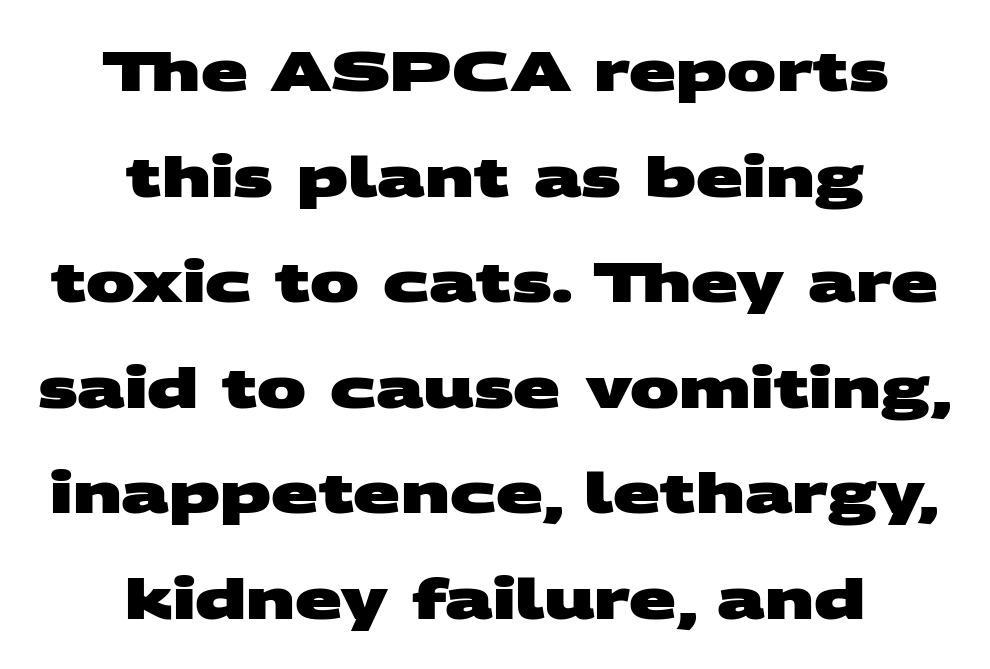
{"serif": "no", "bold": "yes", "weight": "heavy", "width": "wide", "stroke_contrast": "medium", "x_height": "large", "monospaced": "no", "underline": "no", "align": "center", "line_spacing": "loose", "line_spacing_ratio": 1.92, "letter_spacing": "normal", "letter_spacing_em": 0.0, "glyph_px": 55}
